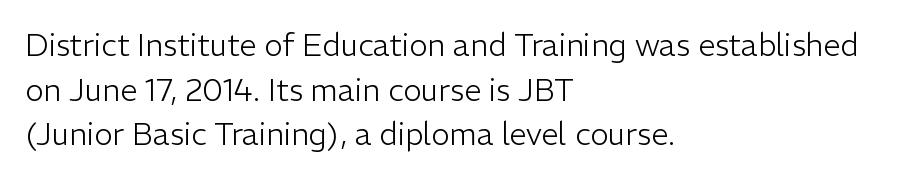
The rendering shows plain stroke endings on the letterforms — a sans-serif design. Lines of text with bare space underneath. The strokes carry an ordinary text weight at most. Leading: standard. Look at the tracking — it's just the regular setting, nothing added.
